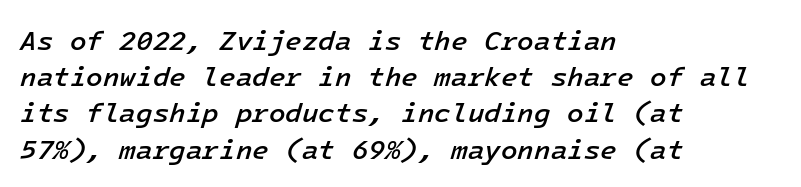
The image shows 27 px text type, italic (leaning right); set left-aligned, normal line spacing (1.34x), normal letter spacing, not underlined.
